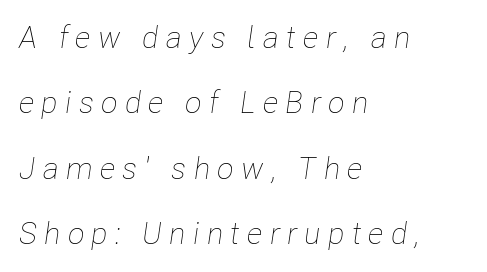
The image shows 31 px thin, condensed type, italic (leaning right); set left-aligned, loose line spacing (2.11x), unusually wide letter spacing (+0.23 em), not underlined; low stroke contrast and a medium x-height.
